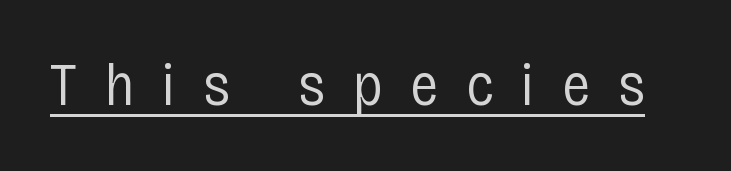
Q: Is the text bold? A: No.
Q: Is the text italic (slanted)? A: No, it is upright.
Q: Is the typeface a serif or a sans-serif typeface? A: Sans-serif.
Q: Is the text underlined? A: Yes.
Q: Is the spacing between letters normal or unusually wide? A: Unusually wide.
Q: Width (condensed, normal, or wide)? A: Condensed.
Q: Stroke contrast? A: Low.
Q: x-height? A: Large.
Q: Monospaced? A: No.
